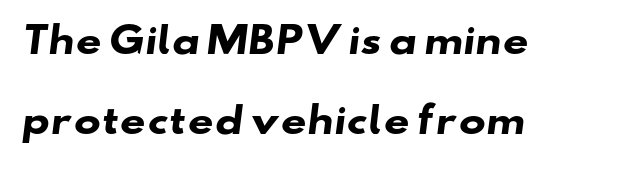
Q: Is the text bold? A: Yes.
Q: Is the typeface a serif or a sans-serif typeface? A: Sans-serif.
Q: Is the text underlined? A: No.
Q: How is the paragraph aligned? A: Left-aligned.
Q: Is the spacing between letters normal or unusually wide? A: Normal.
Q: Is the spacing between lines tight, normal or loose? A: Loose.
Q: Width (condensed, normal, or wide)? A: Wide.
Q: Stroke contrast? A: Low.
Q: x-height? A: Small.
Q: Monospaced? A: No.
